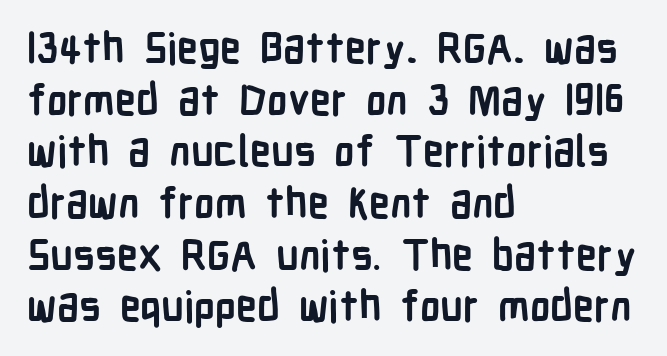
{"serif": "no", "italic": "no", "bold": "yes", "weight": "semibold", "width": "condensed", "stroke_contrast": "low", "x_height": "medium", "monospaced": "no", "underline": "no", "align": "left", "line_spacing_ratio": 1.23, "letter_spacing": "normal", "letter_spacing_em": 0.0, "glyph_px": 42}
